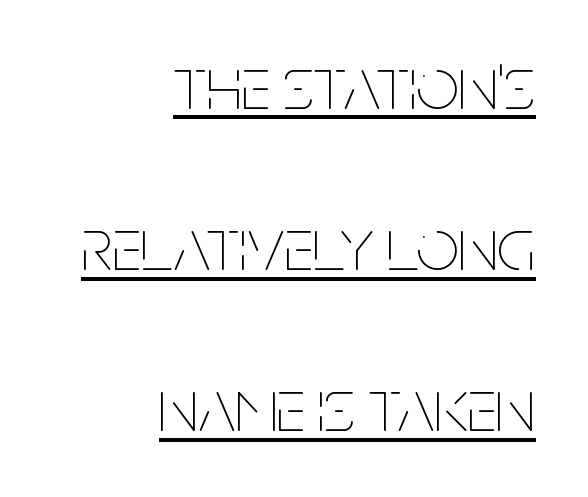
The image shows 75 px thin, condensed type, upright; set right-aligned, loose line spacing (2.15x), normal letter spacing, underlined; low stroke contrast and a large x-height.
